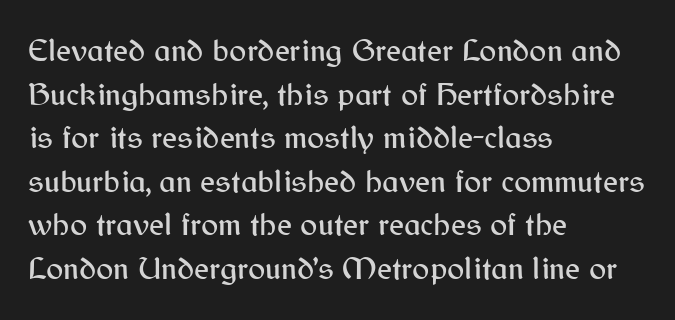
{"serif": "no", "italic": "no", "width": "normal", "stroke_contrast": "medium", "x_height": "medium", "monospaced": "no", "underline": "no", "align": "left", "line_spacing": "normal", "line_spacing_ratio": 1.36, "letter_spacing": "normal", "letter_spacing_em": 0.0, "glyph_px": 32}
